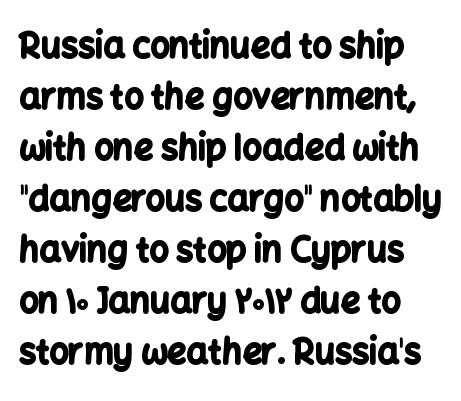
Q: Is the text bold? A: Yes.
Q: Is the text italic (slanted)? A: No, it is upright.
Q: Is the typeface a serif or a sans-serif typeface? A: Sans-serif.
Q: Is the text underlined? A: No.
Q: Is the spacing between letters normal or unusually wide? A: Normal.
Q: Is the spacing between lines tight, normal or loose? A: Normal.
Q: Width (condensed, normal, or wide)? A: Normal.
Q: Stroke contrast? A: Low.
Q: x-height? A: Medium.
Q: Monospaced? A: No.
